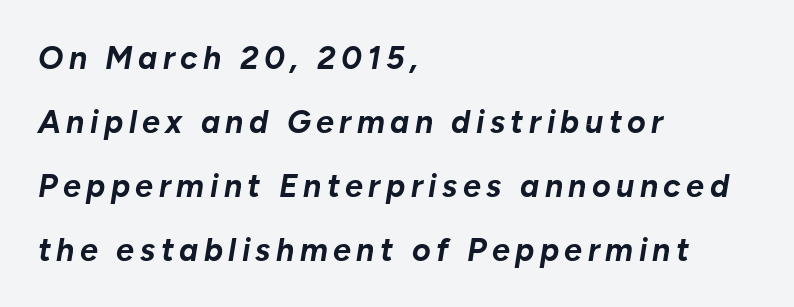
The image shows 32 px bold type, italic (leaning right); set left-aligned, loose line spacing (2.0x), not underlined; low stroke contrast and a medium x-height.
